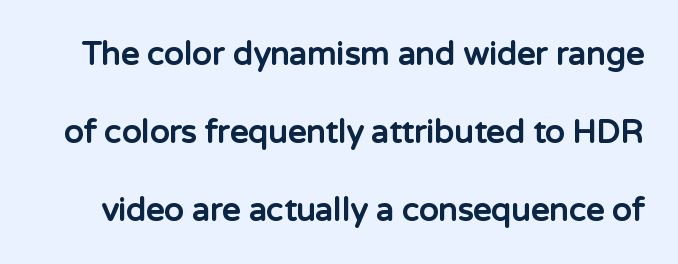
Q: Is the text bold? A: Yes.
Q: Is the text italic (slanted)? A: No, it is upright.
Q: Is the typeface a serif or a sans-serif typeface? A: Sans-serif.
Q: Is the text underlined? A: No.
Q: Is the spacing between letters normal or unusually wide? A: Normal.
Q: Is the spacing between lines tight, normal or loose? A: Loose.
Q: Width (condensed, normal, or wide)? A: Normal.
Q: Stroke contrast? A: Low.
Q: x-height? A: Medium.
Q: Monospaced? A: No.
